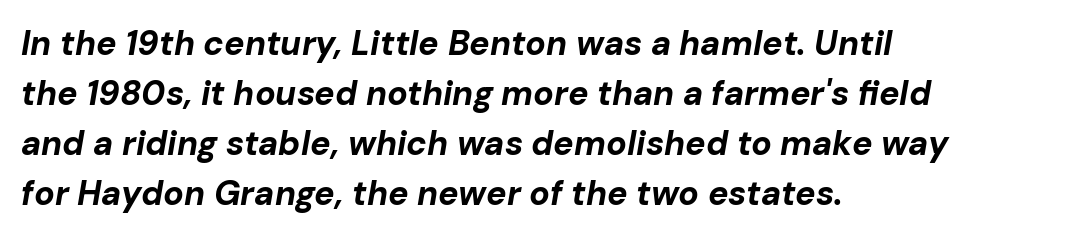
{"italic": "yes", "lean": "right", "slant_degrees": 10, "bold": "yes", "weight": "bold", "width": "normal", "stroke_contrast": "low", "x_height": "medium", "monospaced": "no", "underline": "no", "align": "left", "line_spacing": "normal", "line_spacing_ratio": 1.47, "letter_spacing": "normal", "letter_spacing_em": 0.0, "glyph_px": 34}
